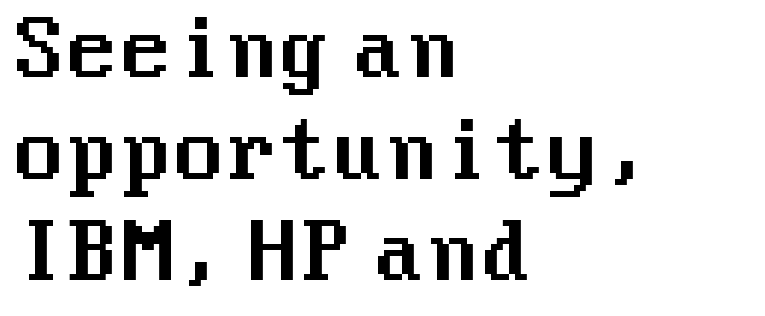
The specimen omits any rule beneath the text block's lines. This is sans-serif lettering, the kind often seen on screens and signage. These lines were composed using upright roman letters. The vertical gap from one line to the next is medium. This rendering uses left alignment, leaving the right contour irregular. A typesetter would call this zero additional tracking.
